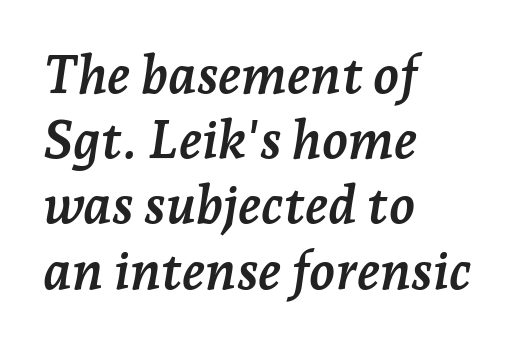
The image shows 53 px semibold serif type, italic (leaning right); set left-aligned, line spacing 1.23x, normal letter spacing, not underlined; low stroke contrast and a medium x-height.
